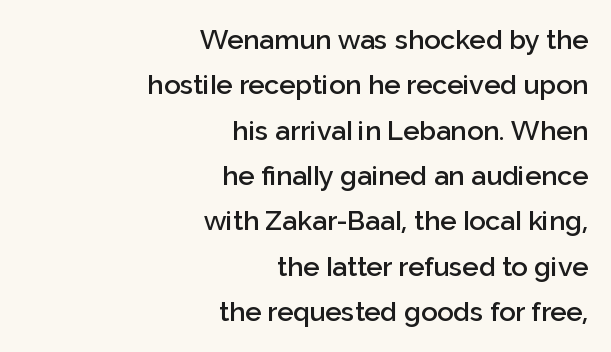
{"italic": "no", "bold": "semi", "underline": "no", "align": "right", "line_spacing": "normal", "line_spacing_ratio": 1.68, "letter_spacing": "normal", "letter_spacing_em": 0.0, "glyph_px": 27}
